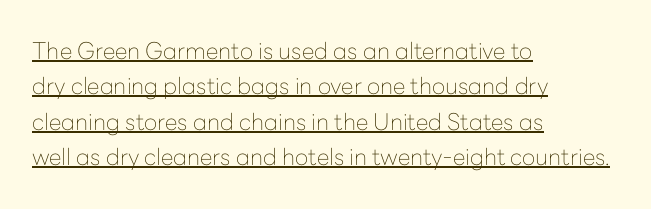
Q: Is the text bold? A: No.
Q: Is the text italic (slanted)? A: No, it is upright.
Q: Is the text underlined? A: Yes.
Q: How is the paragraph aligned? A: Left-aligned.
Q: Is the spacing between letters normal or unusually wide? A: Normal.
Q: Is the spacing between lines tight, normal or loose? A: Normal.
